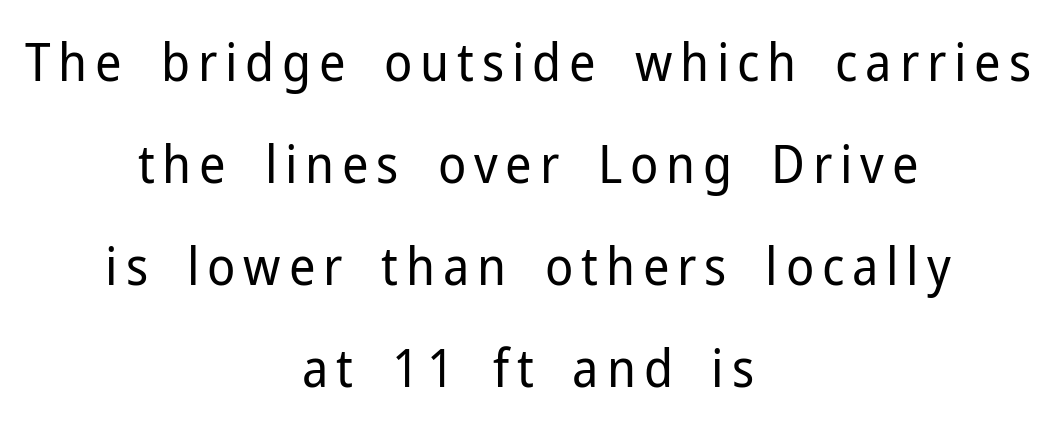
Q: Is the text bold? A: No.
Q: Is the text italic (slanted)? A: No, it is upright.
Q: Is the typeface a serif or a sans-serif typeface? A: Sans-serif.
Q: Is the text underlined? A: No.
Q: How is the paragraph aligned? A: Centered.
Q: Is the spacing between lines tight, normal or loose? A: Loose.
Q: Width (condensed, normal, or wide)? A: Normal.
Q: Stroke contrast? A: Low.
Q: x-height? A: Medium.
Q: Monospaced? A: No.
